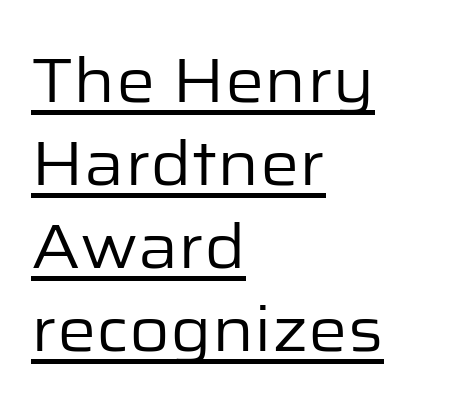
{"serif": "no", "italic": "no", "bold": "no", "weight": "regular", "width": "normal", "stroke_contrast": "low", "x_height": "medium", "monospaced": "no", "underline": "yes", "align": "left", "line_spacing": "normal", "line_spacing_ratio": 1.34, "letter_spacing": "normal", "letter_spacing_em": 0.0, "glyph_px": 62}
